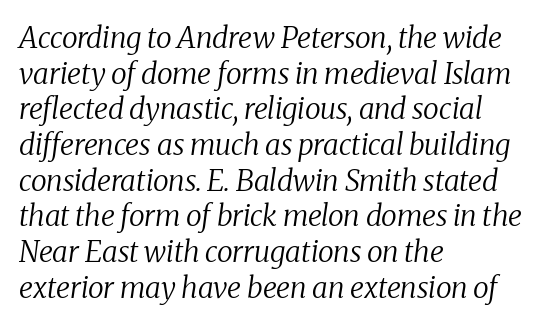
{"serif": "yes", "italic": "yes", "lean": "right", "slant_degrees": 8, "bold": "no", "weight": "regular", "width": "normal", "stroke_contrast": "medium", "x_height": "medium", "monospaced": "no", "underline": "no", "align": "left", "line_spacing_ratio": 1.23, "letter_spacing": "normal", "letter_spacing_em": 0.0, "glyph_px": 29}
